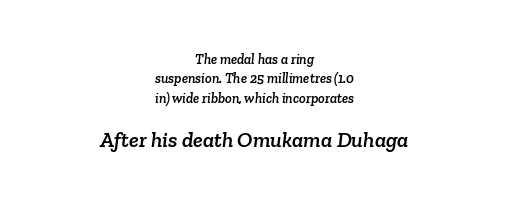
The image shows 22 px text type; set centered, normal line spacing (1.39x), normal letter spacing, not underlined; the second (bottom) block is 1.57x larger.
